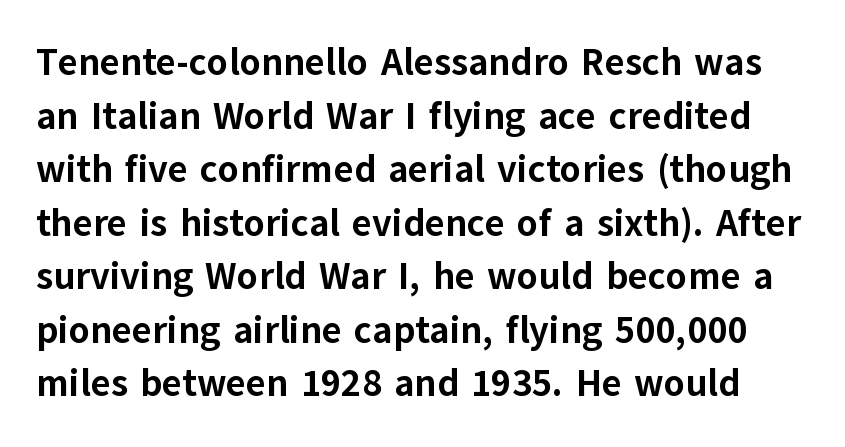
Q: Is the text bold? A: Yes.
Q: Is the text italic (slanted)? A: No, it is upright.
Q: Is the typeface a serif or a sans-serif typeface? A: Sans-serif.
Q: Is the text underlined? A: No.
Q: Is the spacing between letters normal or unusually wide? A: Normal.
Q: Is the spacing between lines tight, normal or loose? A: Normal.
Q: Width (condensed, normal, or wide)? A: Normal.
Q: Stroke contrast? A: Low.
Q: x-height? A: Medium.
Q: Monospaced? A: No.
